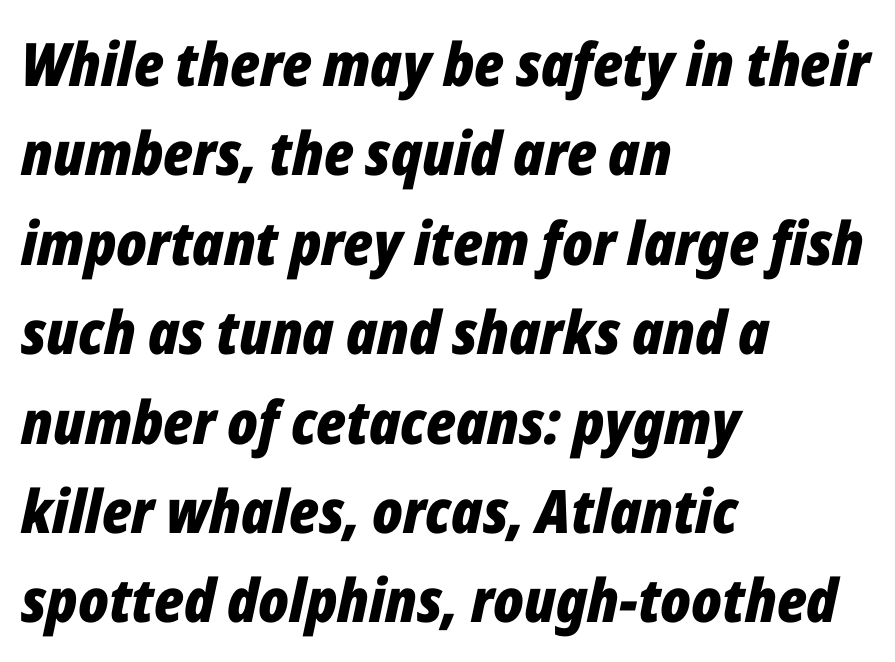
{"italic": "yes", "lean": "right", "slant_degrees": 12, "bold": "yes", "weight": "bold", "width": "condensed", "stroke_contrast": "low", "x_height": "medium", "monospaced": "no", "underline": "no", "align": "left", "line_spacing": "normal", "line_spacing_ratio": 1.49, "letter_spacing": "normal", "letter_spacing_em": 0.0, "glyph_px": 60}
